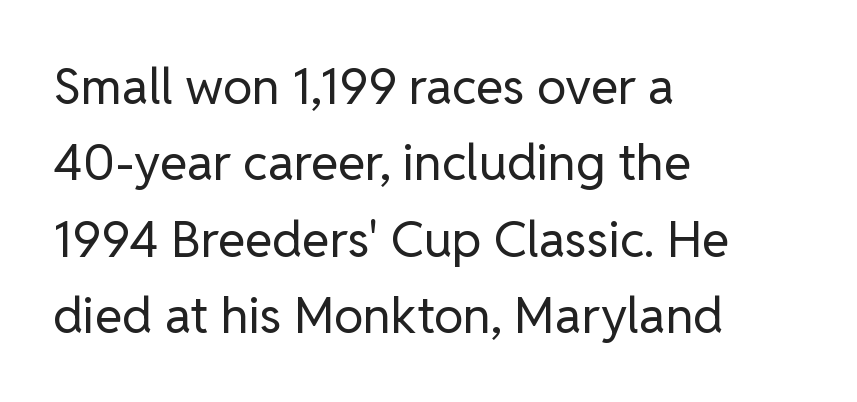
Check the space under the baseline: it is left empty. Here the designer chose a conventional face with non-uniform glyph widths. Observe the ordinary spacing: letters are neighbours, not strangers. The lettering holds an erect, upright posture throughout. Type style note: lacks serifs. Each new line begins a customary step beneath the previous one.
